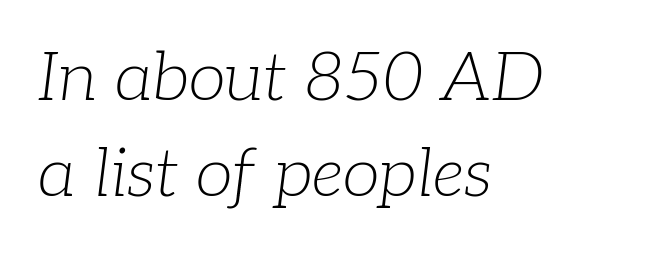
{"serif": "yes", "italic": "yes", "lean": "right", "slant_degrees": 7, "bold": "no", "weight": "light", "width": "normal", "stroke_contrast": "low", "x_height": "medium", "monospaced": "no", "underline": "no", "align": "left", "line_spacing": "normal", "line_spacing_ratio": 1.41, "letter_spacing": "normal", "letter_spacing_em": 0.0, "glyph_px": 68}
